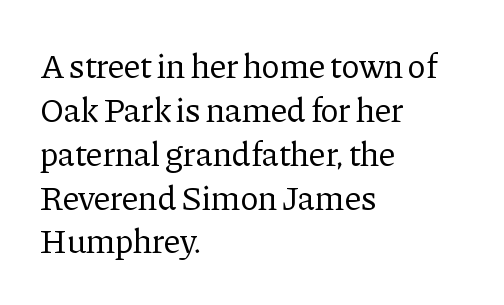
Layout note: lines flush left. Is this a sans? No — the strokes have serifs. No extra ink here — the face is not bold. Whoever set this chose a conventional vertical rhythm. The specimen omits any rule beneath the text block's lines.
